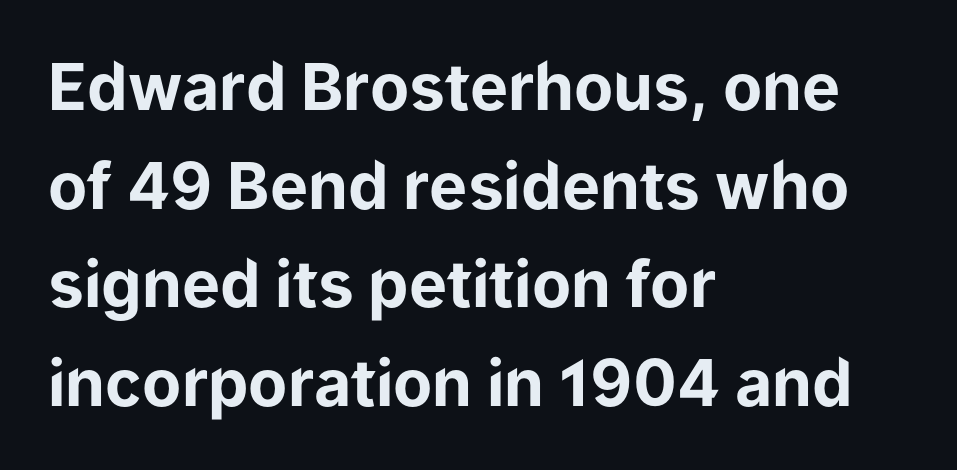
Q: Is the text bold? A: Yes.
Q: Is the text italic (slanted)? A: No, it is upright.
Q: Is the typeface a serif or a sans-serif typeface? A: Sans-serif.
Q: Is the text underlined? A: No.
Q: How is the paragraph aligned? A: Left-aligned.
Q: Is the spacing between letters normal or unusually wide? A: Normal.
Q: Is the spacing between lines tight, normal or loose? A: Normal.
Q: Width (condensed, normal, or wide)? A: Normal.
Q: Stroke contrast? A: Low.
Q: x-height? A: Medium.
Q: Monospaced? A: No.
